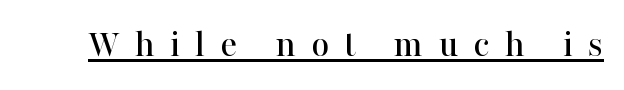
The image shows 39 px serif type, upright; set unusually wide letter spacing (+0.39 em), underlined; high stroke contrast and a medium x-height.
